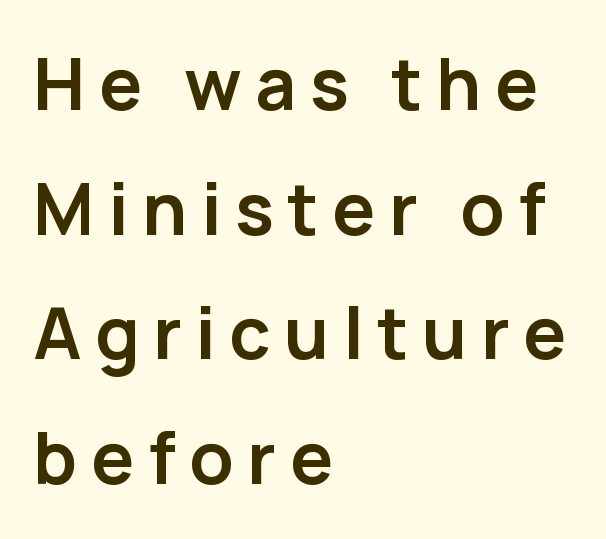
The image shows 72 px semibold sans-serif type, upright; set left-aligned, line spacing 1.73x, not underlined; low stroke contrast and a medium x-height.
